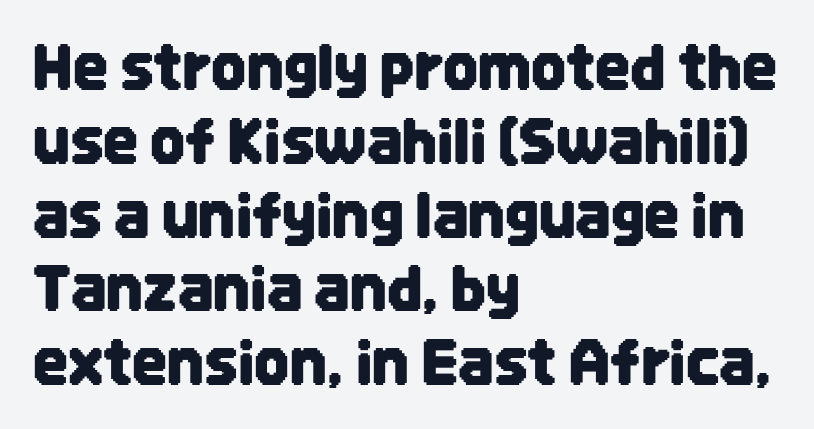
The rendering keeps characters at their native spacing. This is roman type, the default non-slanted kind. These lines stack with their left ends in a neat column. Does the type have serifs? No, each stem ends abruptly. Is this a fixed-width face? No — the glyphs have proportional, varying widths.
